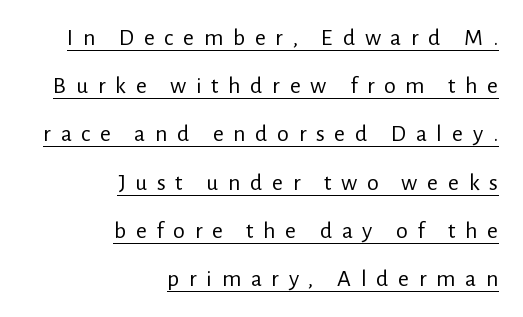
Q: Is the text bold? A: No.
Q: Is the text italic (slanted)? A: No, it is upright.
Q: Is the text underlined? A: Yes.
Q: How is the paragraph aligned? A: Right-aligned.
Q: Is the spacing between letters normal or unusually wide? A: Unusually wide.
Q: Is the spacing between lines tight, normal or loose? A: Loose.
